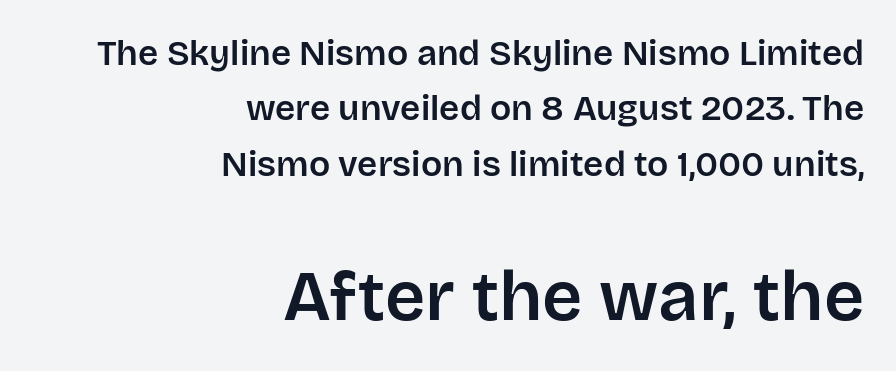
The image shows 70 px sans-serif type, upright; set right-aligned, normal line spacing (1.58x), normal letter spacing, not underlined; the second (bottom) block is 2.0x larger; low stroke contrast and a large x-height.
